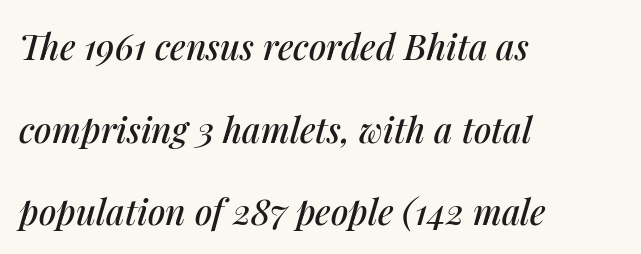
The image shows 35 px text type, italic (leaning right); set left-aligned, loose line spacing (2.36x), normal letter spacing, not underlined; medium stroke contrast and a medium x-height.
